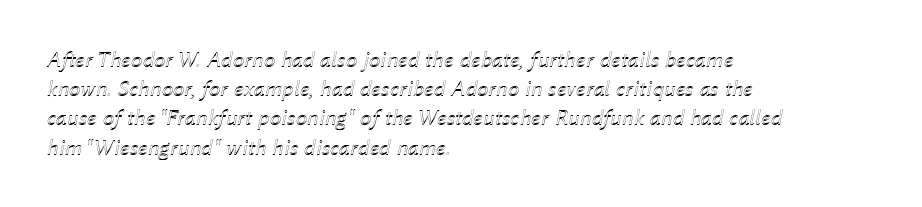
{"italic": "yes", "lean": "right", "slant_degrees": 12, "underline": "no", "align": "left", "line_spacing": "normal", "line_spacing_ratio": 1.27, "letter_spacing": "normal", "letter_spacing_em": 0.0, "glyph_px": 23}
